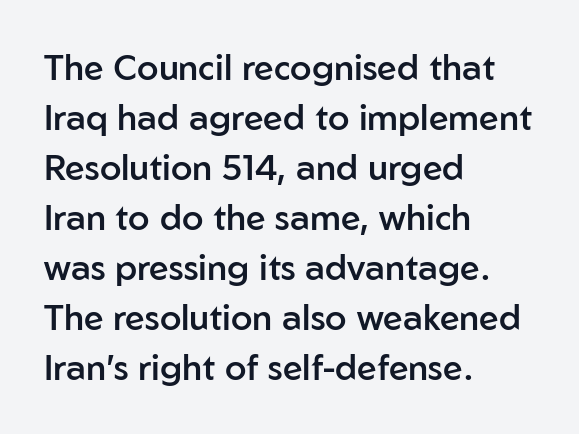
{"serif": "no", "italic": "no", "bold": "semi", "weight": "semibold", "width": "normal", "stroke_contrast": "low", "x_height": "medium", "monospaced": "no", "underline": "no", "align": "left", "line_spacing": "normal", "line_spacing_ratio": 1.43, "letter_spacing": "normal", "letter_spacing_em": 0.0, "glyph_px": 35}
